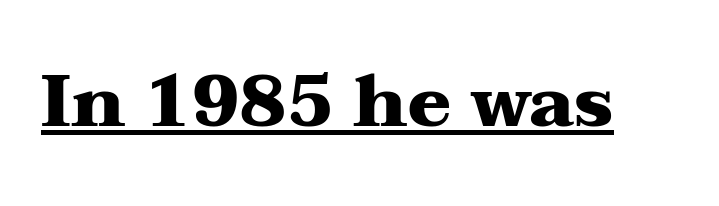
Q: Is the text bold? A: Yes.
Q: Is the text italic (slanted)? A: No, it is upright.
Q: Is the typeface a serif or a sans-serif typeface? A: Serif.
Q: Is the text underlined? A: Yes.
Q: Is the spacing between letters normal or unusually wide? A: Normal.
Q: Width (condensed, normal, or wide)? A: Wide.
Q: Stroke contrast? A: Medium.
Q: x-height? A: Medium.
Q: Monospaced? A: No.
